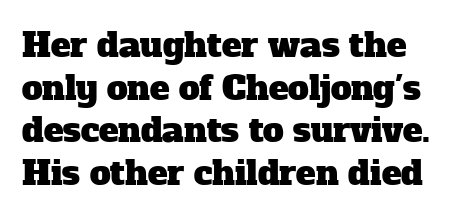
The image shows 33 px serif type; set left-aligned, normal line spacing (1.29x), normal letter spacing, not underlined; low stroke contrast and a medium x-height.
